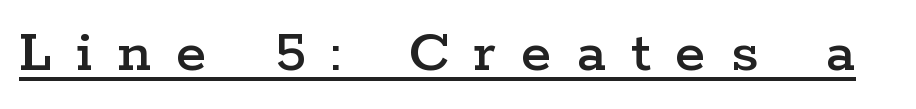
The glyphs in this specimen are seriffed. Display-style spreading of the glyphs; the letterfit is very open. This sample uses an upright cut, with every glyph sitting square on the baseline. The rendered words wear a rule along their underside.
